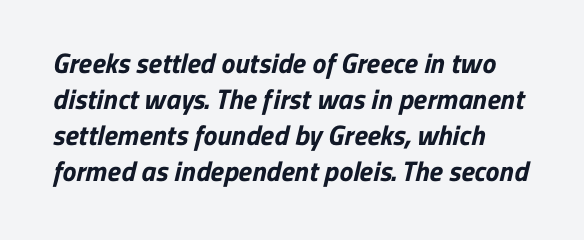
Q: Is the text bold? A: Yes.
Q: Is the typeface a serif or a sans-serif typeface? A: Sans-serif.
Q: Is the text underlined? A: No.
Q: How is the paragraph aligned? A: Left-aligned.
Q: Is the spacing between letters normal or unusually wide? A: Normal.
Q: Is the spacing between lines tight, normal or loose? A: Normal.
Q: Width (condensed, normal, or wide)? A: Normal.
Q: Stroke contrast? A: Low.
Q: x-height? A: Medium.
Q: Monospaced? A: No.
